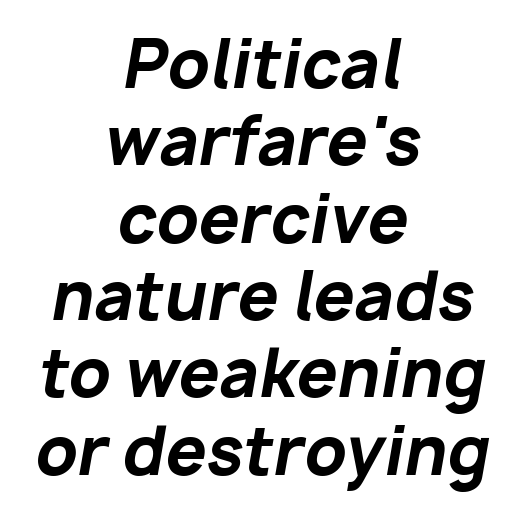
The image shows 65 px bold type, italic (leaning right); set centered, line spacing 1.19x, normal letter spacing, not underlined; low stroke contrast and a medium x-height.
